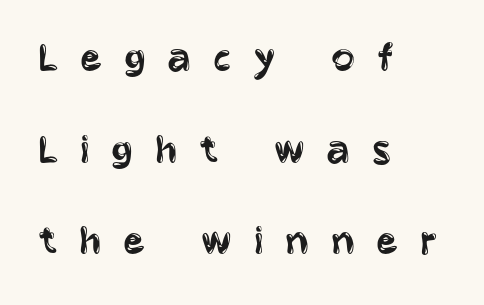
The image shows 44 px regular-weight, condensed sans-serif type, upright; set left-aligned, loose line spacing (2.08x), unusually wide letter spacing (+0.49 em), not underlined; low stroke contrast and a large x-height.
